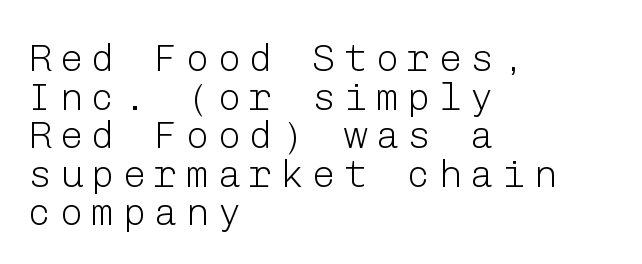
Q: Is the text bold? A: No.
Q: Is the text italic (slanted)? A: No, it is upright.
Q: Is the typeface a serif or a sans-serif typeface? A: Sans-serif.
Q: Is the text underlined? A: No.
Q: How is the paragraph aligned? A: Left-aligned.
Q: Is the spacing between letters normal or unusually wide? A: Unusually wide.
Q: Is the spacing between lines tight, normal or loose? A: Tight.
Q: Width (condensed, normal, or wide)? A: Normal.
Q: Stroke contrast? A: Low.
Q: x-height? A: Medium.
